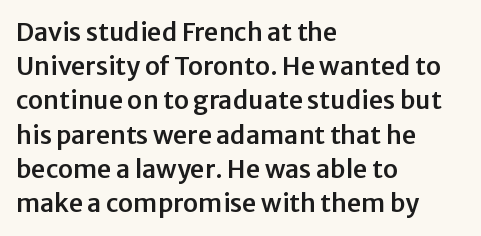
{"italic": "no", "underline": "no", "align": "left", "line_spacing": "normal", "line_spacing_ratio": 1.37, "letter_spacing": "normal", "letter_spacing_em": 0.0, "glyph_px": 25}
